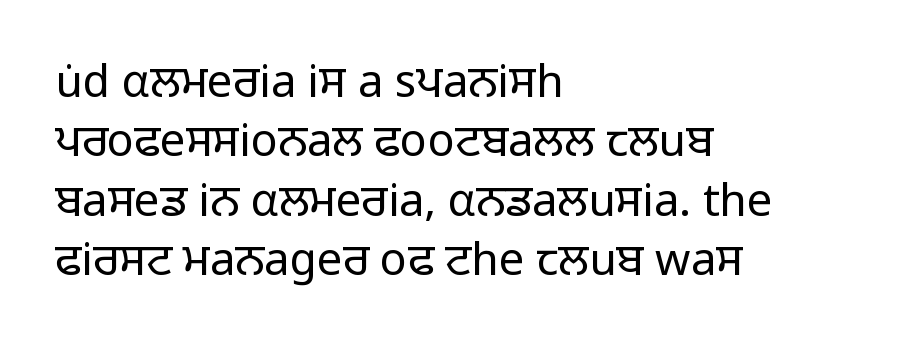
A typesetter would call this proportional, since set widths differ per character. Visually the block forms a straight wall on the left and a jagged coastline on the right. Letter spacing: default. No italicization has been applied; the sample stays upright. The foot of each line stays bare and open. The block of text has a typical density, with ordinary space between rows.
